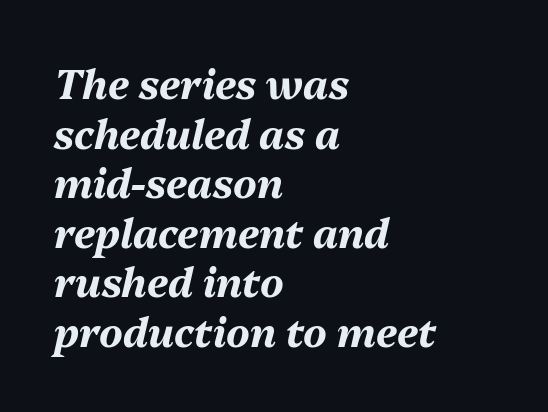
The image shows 40 px bold type, italic (leaning right); set left-aligned, line spacing 1.24x, normal letter spacing, not underlined; medium stroke contrast and a medium x-height.
